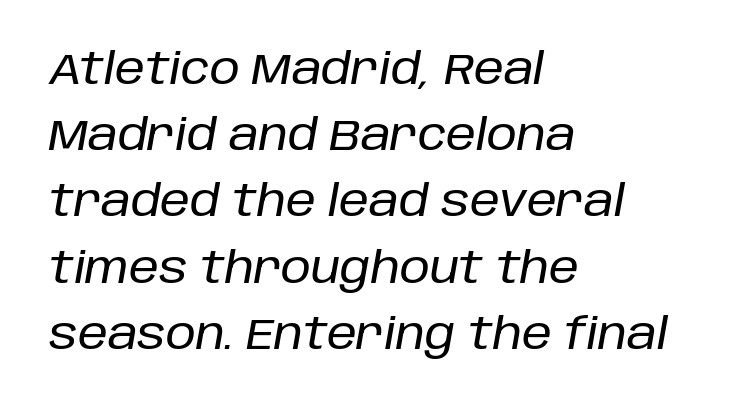
Regular leading. Bare-footed words on every line. Spacing verdict: proportional, widths tailored to each character. The line texture is even and compact thanks to regular tracking.
